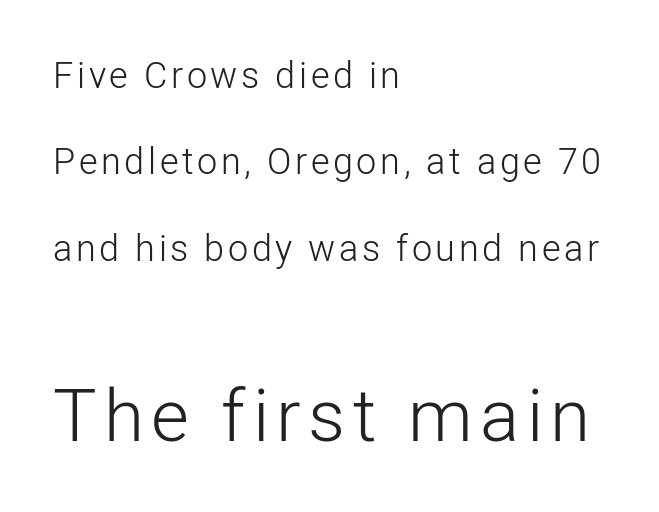
Leading is clearly above the norm, producing a sparse column. Here the designer chose a conventional face with non-uniform glyph widths. Characters remain perfectly vertical along every line. Character size in the trailing block exceeds that of the leading block. If you drew a ruler down the left edge, every line would touch it. Examine the stroke ends and you'll find no serifs.
